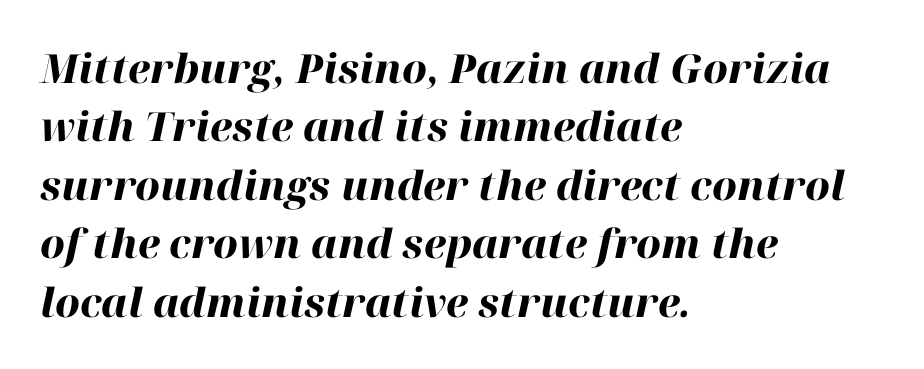
If you measured baseline to baseline, you'd find a middling distance. Designer's note — italics engaged. The horizontal fit of the characters is conventional and even. Plain, unruled lines of type. Leftover space on each line is placed entirely after the last word.
